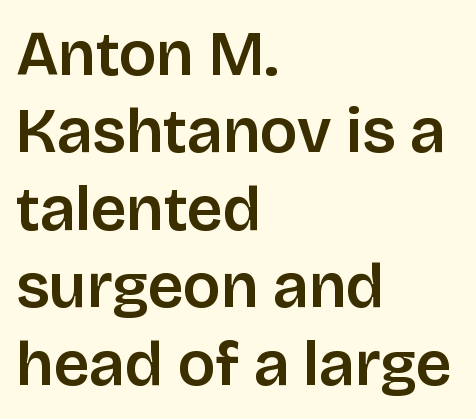
The image shows 63 px sans-serif type, upright; set left-aligned, line spacing 1.23x, normal letter spacing, not underlined; low stroke contrast and a large x-height.
